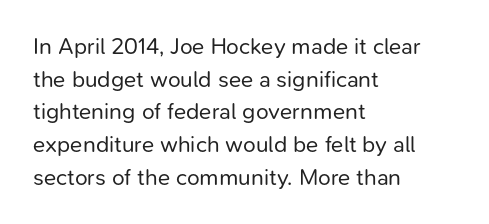
Q: Is the text bold? A: No.
Q: Is the text italic (slanted)? A: No, it is upright.
Q: Is the text underlined? A: No.
Q: How is the paragraph aligned? A: Left-aligned.
Q: Is the spacing between letters normal or unusually wide? A: Normal.
Q: Is the spacing between lines tight, normal or loose? A: Normal.
